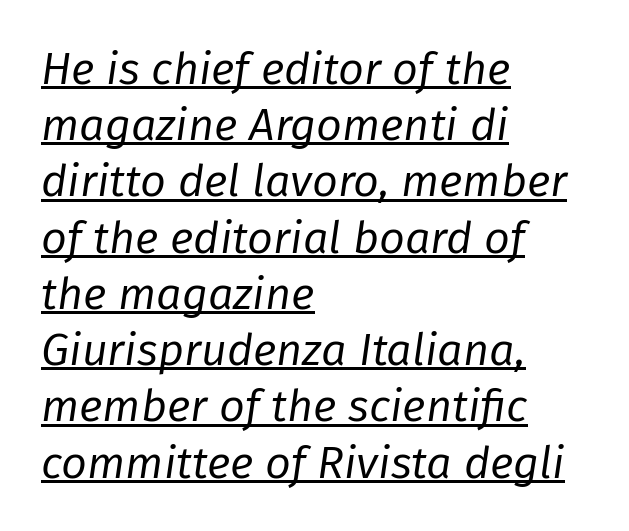
Q: Is the text bold? A: No.
Q: Is the text italic (slanted)? A: Yes, it leans right by about 8 degrees.
Q: Is the text underlined? A: Yes.
Q: How is the paragraph aligned? A: Left-aligned.
Q: Is the spacing between letters normal or unusually wide? A: Normal.
Q: Is the spacing between lines tight, normal or loose? A: Normal.
Q: Width (condensed, normal, or wide)? A: Normal.
Q: Stroke contrast? A: Low.
Q: x-height? A: Medium.
Q: Monospaced? A: No.
